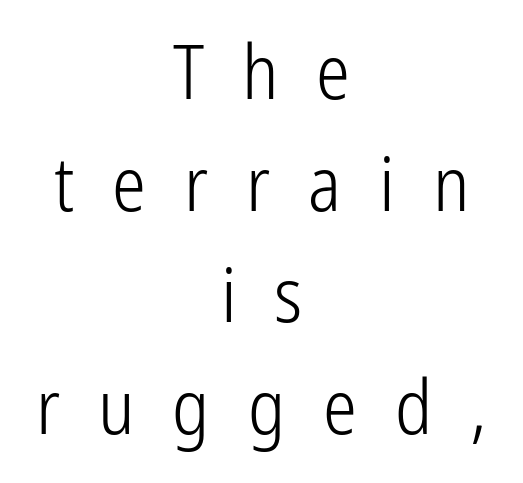
The image shows 76 px light, condensed sans-serif type, upright; set centered, normal line spacing (1.47x), unusually wide letter spacing (+0.5 em), not underlined; low stroke contrast and a medium x-height.
